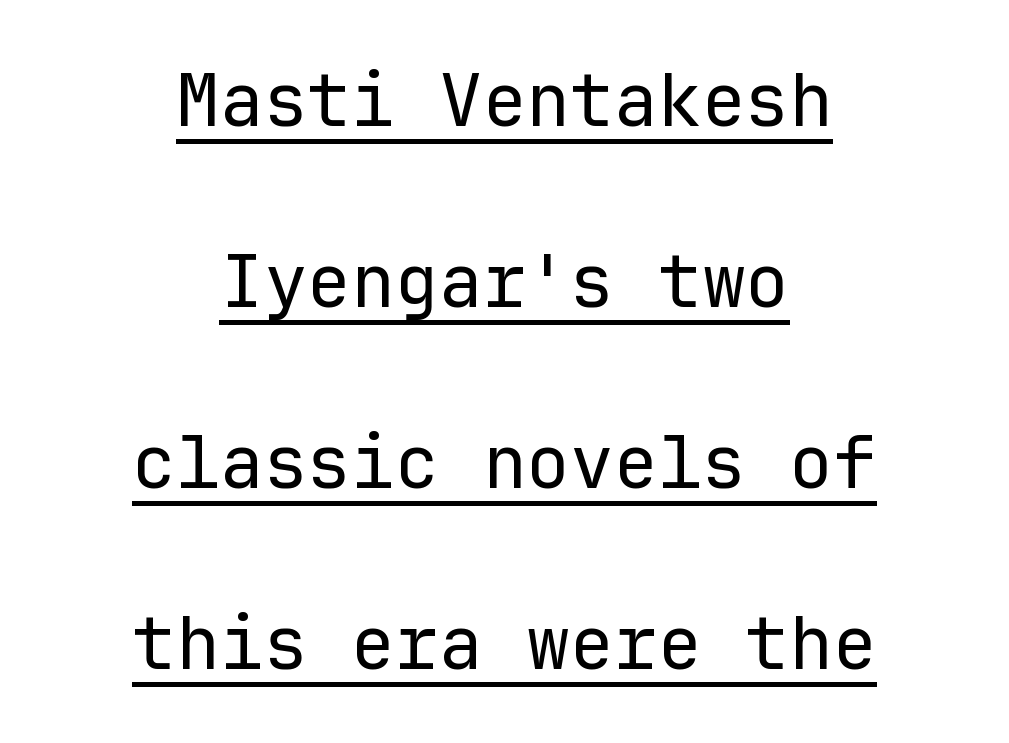
{"serif": "no", "italic": "no", "bold": "no", "weight": "regular", "width": "normal", "stroke_contrast": "low", "x_height": "medium", "monospaced": "yes", "underline": "yes", "align": "center", "line_spacing": "loose", "line_spacing_ratio": 2.48, "letter_spacing": "normal", "letter_spacing_em": 0.0, "glyph_px": 73}
